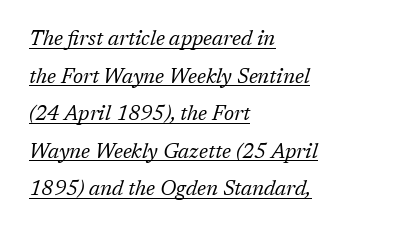
The image shows 21 px text type, italic (leaning right); set left-aligned, line spacing 1.79x, normal letter spacing, underlined.
